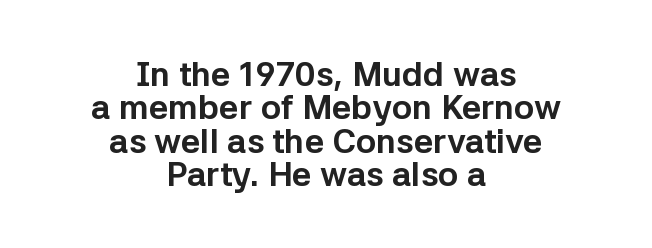
Q: Is the text bold? A: Yes.
Q: Is the text italic (slanted)? A: No, it is upright.
Q: Is the typeface a serif or a sans-serif typeface? A: Sans-serif.
Q: Is the text underlined? A: No.
Q: How is the paragraph aligned? A: Centered.
Q: Is the spacing between letters normal or unusually wide? A: Normal.
Q: Is the spacing between lines tight, normal or loose? A: Tight.
Q: Width (condensed, normal, or wide)? A: Normal.
Q: Stroke contrast? A: Low.
Q: x-height? A: Medium.
Q: Monospaced? A: No.
